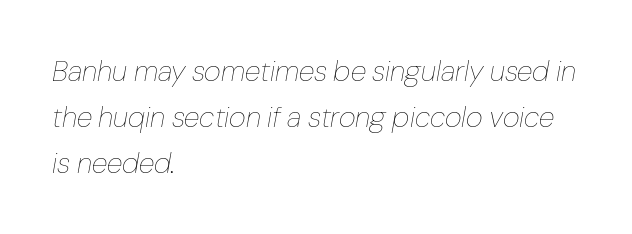
Q: Is the text bold? A: No.
Q: Is the text italic (slanted)? A: Yes, it leans right by about 10 degrees.
Q: Is the text underlined? A: No.
Q: How is the paragraph aligned? A: Left-aligned.
Q: Is the spacing between letters normal or unusually wide? A: Normal.
Q: Is the spacing between lines tight, normal or loose? A: Normal.
Q: Width (condensed, normal, or wide)? A: Normal.
Q: Stroke contrast? A: Low.
Q: x-height? A: Medium.
Q: Monospaced? A: No.
